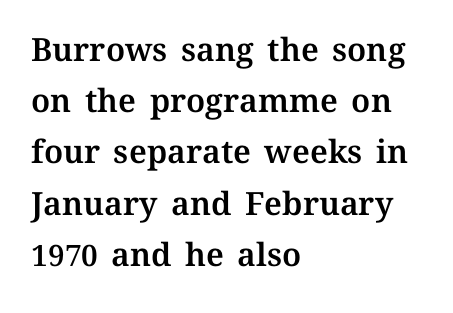
The image shows 32 px text type, upright; set left-aligned, normal line spacing (1.6x), normal letter spacing, not underlined; medium stroke contrast and a medium x-height.
